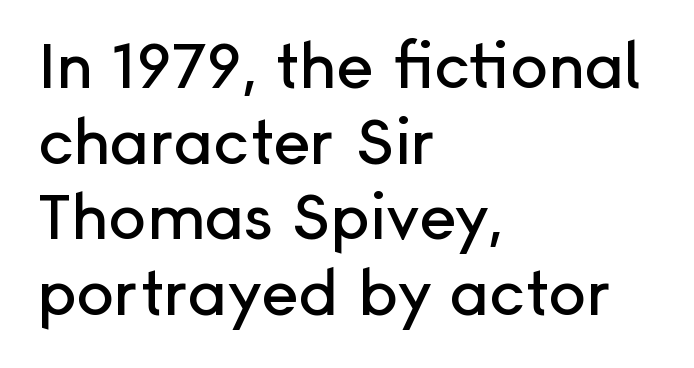
{"serif": "no", "italic": "no", "width": "normal", "stroke_contrast": "low", "x_height": "medium", "monospaced": "no", "underline": "no", "align": "left", "line_spacing_ratio": 1.2, "letter_spacing": "normal", "letter_spacing_em": 0.0, "glyph_px": 63}
